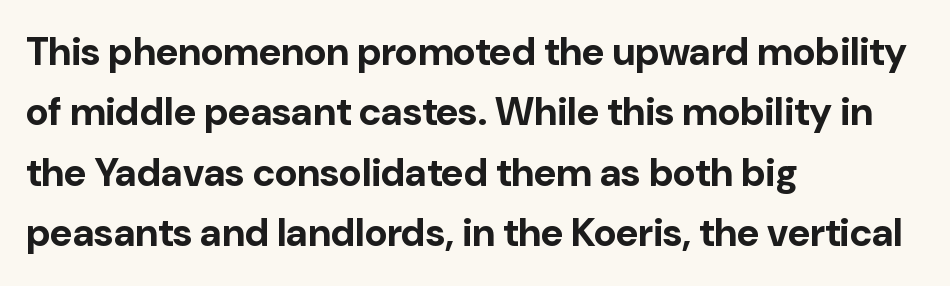
Q: Is the text bold? A: Yes.
Q: Is the text italic (slanted)? A: No, it is upright.
Q: Is the typeface a serif or a sans-serif typeface? A: Sans-serif.
Q: Is the text underlined? A: No.
Q: How is the paragraph aligned? A: Left-aligned.
Q: Is the spacing between letters normal or unusually wide? A: Normal.
Q: Is the spacing between lines tight, normal or loose? A: Normal.
Q: Width (condensed, normal, or wide)? A: Normal.
Q: Stroke contrast? A: Low.
Q: x-height? A: Medium.
Q: Monospaced? A: No.
